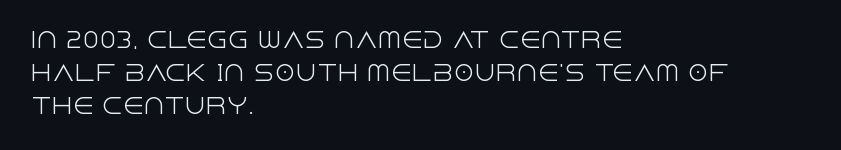
The image shows 21 px text type, upright; set left-aligned, normal line spacing (1.56x), normal letter spacing, not underlined.
